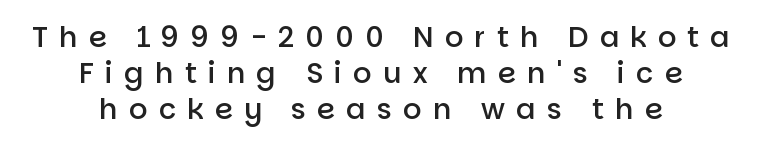
Is this a fixed-width face? No — the glyphs have proportional, varying widths. Does extra space separate the letters? Yes, quite a lot of it. The lettering holds an erect, upright posture throughout. Unmarked baselines from the first word to the last. A semibold gives these letters moderate extra thickness, short of bold. The glyphs in this specimen are sans serif.
